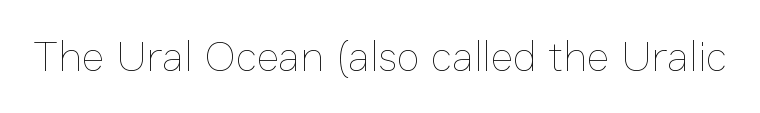
The image shows 43 px thin type, upright; set normal letter spacing, not underlined; low stroke contrast and a medium x-height.
